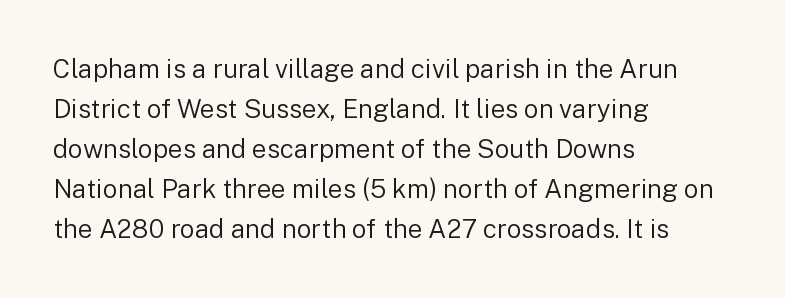
Descender tails drop into unmarked territory. Stroke mass is kept to a normal reading level or below. Default kerning and tracking; the words read as compact shapes. Teacher's note: observe the even left margin — that is flush-left alignment.
